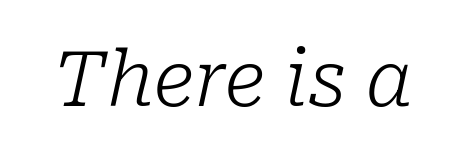
The image shows 77 px light serif type, italic (leaning right); set normal letter spacing, not underlined; low stroke contrast and a medium x-height.
